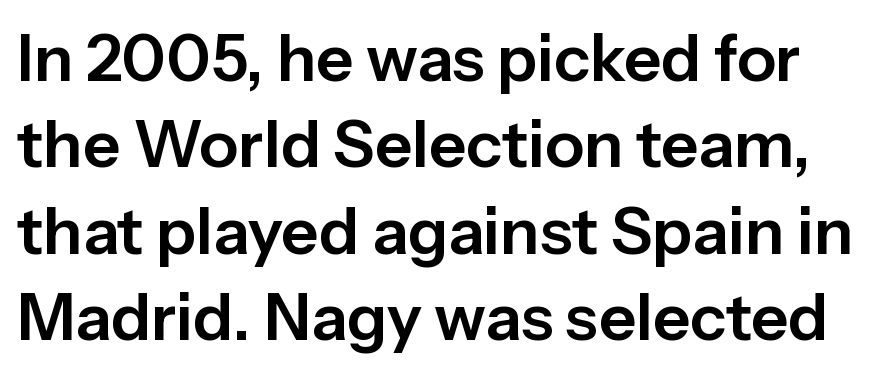
{"serif": "no", "italic": "no", "width": "normal", "stroke_contrast": "low", "x_height": "medium", "monospaced": "no", "underline": "no", "line_spacing": "normal", "line_spacing_ratio": 1.33, "letter_spacing": "normal", "letter_spacing_em": 0.0, "glyph_px": 65}
